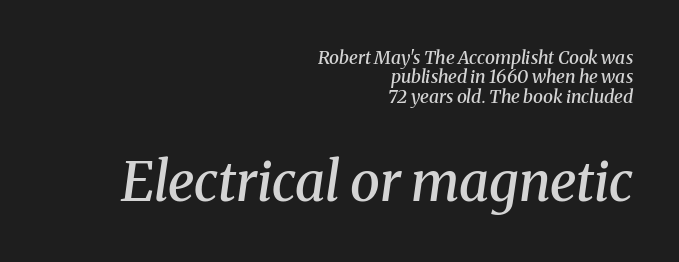
Q: Is the text bold? A: Semi-bold.
Q: Is the text italic (slanted)? A: Yes, it leans right by about 8 degrees.
Q: Is the typeface a serif or a sans-serif typeface? A: Serif.
Q: Is the text underlined? A: No.
Q: How is the paragraph aligned? A: Right-aligned.
Q: Is the spacing between letters normal or unusually wide? A: Normal.
Q: Is the spacing between lines tight, normal or loose? A: Tight.
Q: Which block of text is set in a larger size, the first (top) or the second (bottom)? A: The second (bottom) one.
Q: Width (condensed, normal, or wide)? A: Normal.
Q: Stroke contrast? A: Medium.
Q: x-height? A: Medium.
Q: Monospaced? A: No.
